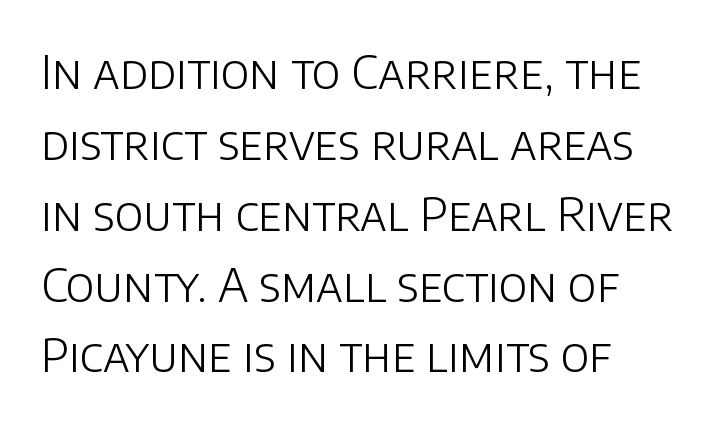
The image shows 46 px light sans-serif type, upright; set left-aligned, normal line spacing (1.54x), normal letter spacing, not underlined; low stroke contrast and a large x-height.
